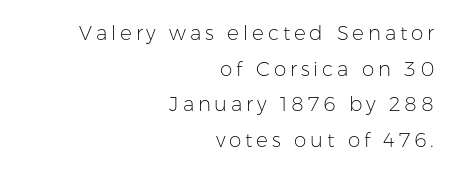
Letters rest on an invisible, unmarked baseline. The typesetting does not lean heavy: it is not bold. The typesetter chose a ragged-left arrangement here. Posture: upright roman.
